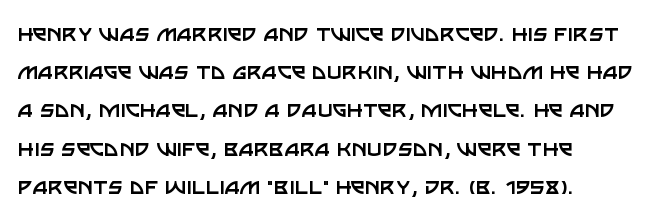
The vertical gap from one line to the next is medium. Quick note: underline off. The characters are drawn with everyday or finer stroke widths. A typesetter would mark this as roman, not italic. Caption: multi-line text, flush left, ragged right.
